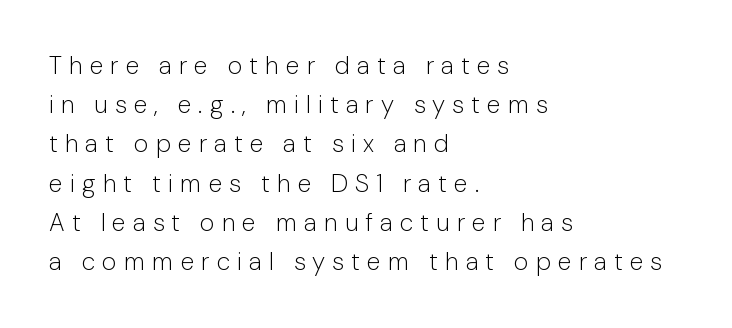
Q: Is the text bold? A: No.
Q: Is the text italic (slanted)? A: No, it is upright.
Q: Is the text underlined? A: No.
Q: How is the paragraph aligned? A: Left-aligned.
Q: Is the spacing between letters normal or unusually wide? A: Unusually wide.
Q: Is the spacing between lines tight, normal or loose? A: Normal.
